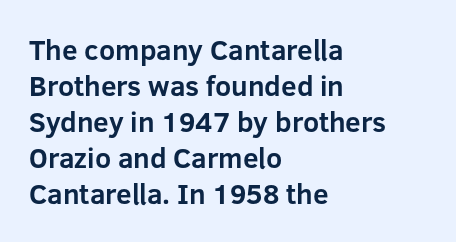
Q: Is the text bold? A: Yes.
Q: Is the text italic (slanted)? A: No, it is upright.
Q: Is the typeface a serif or a sans-serif typeface? A: Sans-serif.
Q: Is the text underlined? A: No.
Q: How is the paragraph aligned? A: Left-aligned.
Q: Is the spacing between letters normal or unusually wide? A: Normal.
Q: Is the spacing between lines tight, normal or loose? A: Normal.
Q: Width (condensed, normal, or wide)? A: Normal.
Q: Stroke contrast? A: Low.
Q: x-height? A: Medium.
Q: Monospaced? A: No.
